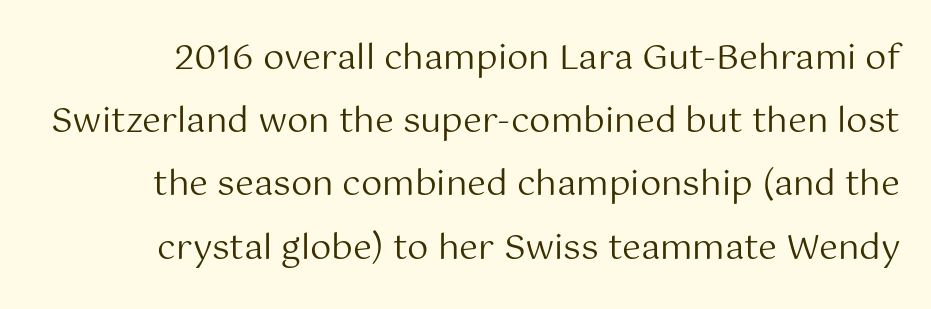
Q: Is the text bold? A: No.
Q: Is the text italic (slanted)? A: No, it is upright.
Q: Is the typeface a serif or a sans-serif typeface? A: Sans-serif.
Q: Is the text underlined? A: No.
Q: Is the spacing between letters normal or unusually wide? A: Normal.
Q: Width (condensed, normal, or wide)? A: Normal.
Q: Stroke contrast? A: Medium.
Q: x-height? A: Medium.
Q: Monospaced? A: No.
